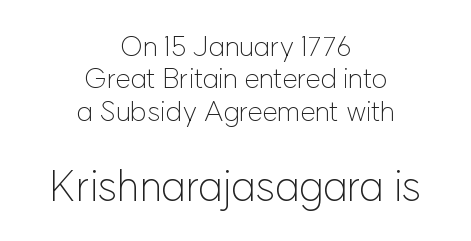
Q: Is the text bold? A: No.
Q: Is the text italic (slanted)? A: No, it is upright.
Q: Is the typeface a serif or a sans-serif typeface? A: Sans-serif.
Q: Is the text underlined? A: No.
Q: How is the paragraph aligned? A: Centered.
Q: Is the spacing between letters normal or unusually wide? A: Normal.
Q: Which block of text is set in a larger size, the first (top) or the second (bottom)? A: The second (bottom) one.
Q: Width (condensed, normal, or wide)? A: Normal.
Q: Stroke contrast? A: Low.
Q: x-height? A: Medium.
Q: Monospaced? A: No.
